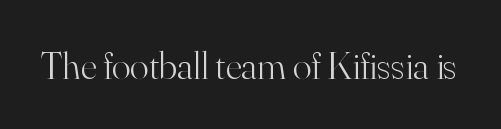
The image shows 39 px light serif type, upright; set normal letter spacing, not underlined; high stroke contrast and a small x-height.
